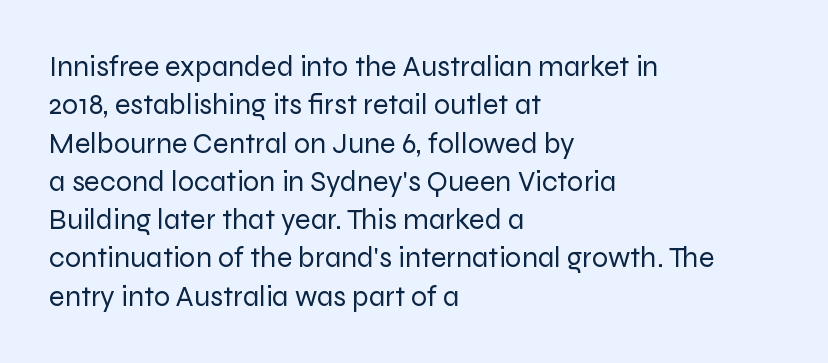
{"serif": "no", "italic": "no", "bold": "no", "weight": "regular", "width": "normal", "stroke_contrast": "low", "x_height": "medium", "monospaced": "no", "underline": "no", "align": "left", "line_spacing": "normal", "line_spacing_ratio": 1.32, "letter_spacing": "normal", "letter_spacing_em": 0.0, "glyph_px": 29}
